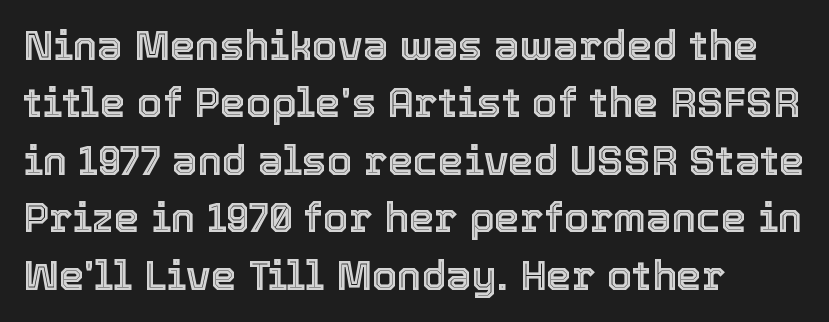
Q: Is the text italic (slanted)? A: No, it is upright.
Q: Is the text underlined? A: No.
Q: How is the paragraph aligned? A: Left-aligned.
Q: Is the spacing between letters normal or unusually wide? A: Normal.
Q: Is the spacing between lines tight, normal or loose? A: Normal.
Q: Width (condensed, normal, or wide)? A: Normal.
Q: x-height? A: Medium.
Q: Monospaced? A: No.
